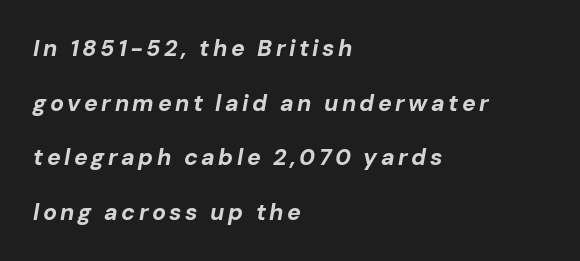
{"italic": "yes", "lean": "right", "slant_degrees": 10, "bold": "yes", "underline": "no", "align": "left", "line_spacing": "loose", "line_spacing_ratio": 2.37, "glyph_px": 23}
